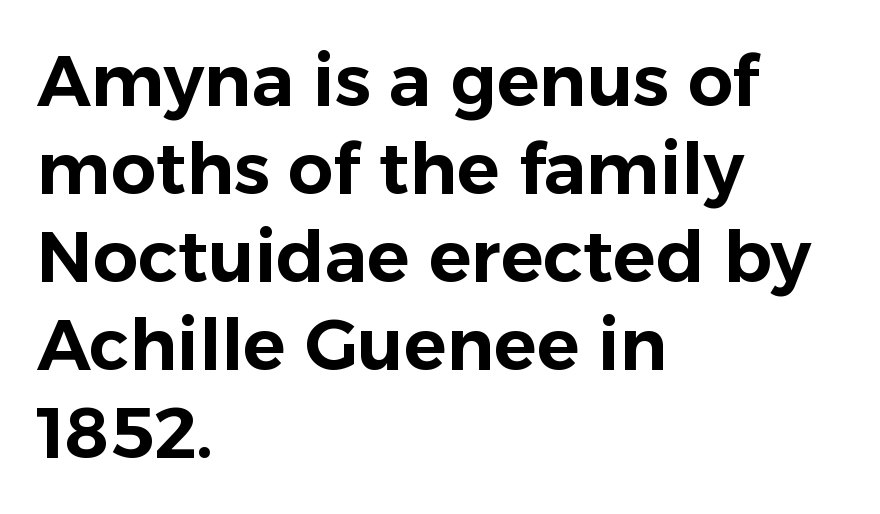
The image shows 71 px sans-serif type, upright; set left-aligned, line spacing 1.24x, normal letter spacing, not underlined; low stroke contrast and a medium x-height.
